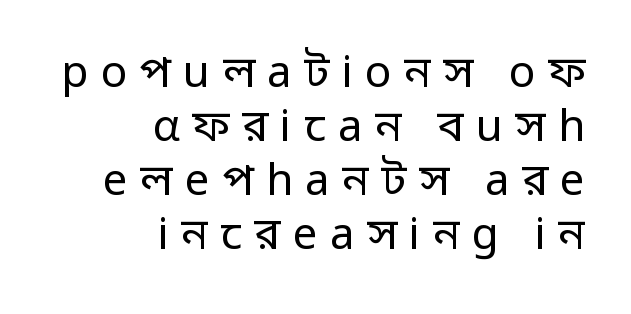
Q: Is the text bold? A: No.
Q: Is the text italic (slanted)? A: No, it is upright.
Q: Is the typeface a serif or a sans-serif typeface? A: Sans-serif.
Q: Is the text underlined? A: No.
Q: How is the paragraph aligned? A: Right-aligned.
Q: Is the spacing between letters normal or unusually wide? A: Unusually wide.
Q: Width (condensed, normal, or wide)? A: Normal.
Q: Stroke contrast? A: Low.
Q: x-height? A: Medium.
Q: Monospaced? A: No.
